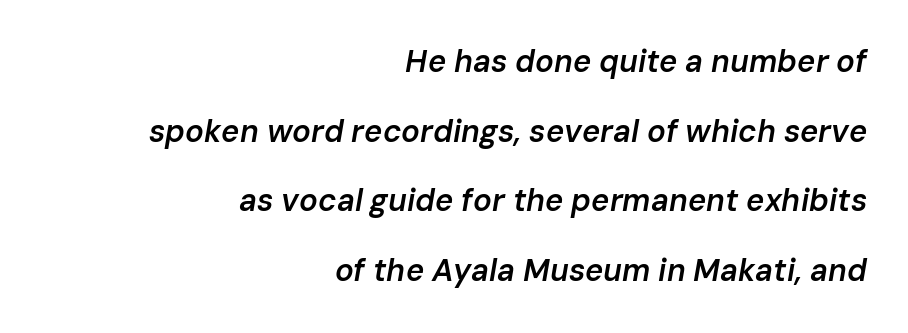
The image shows 31 px semibold type, italic (leaning right); set right-aligned, loose line spacing (2.25x), normal letter spacing, not underlined; low stroke contrast and a medium x-height.
